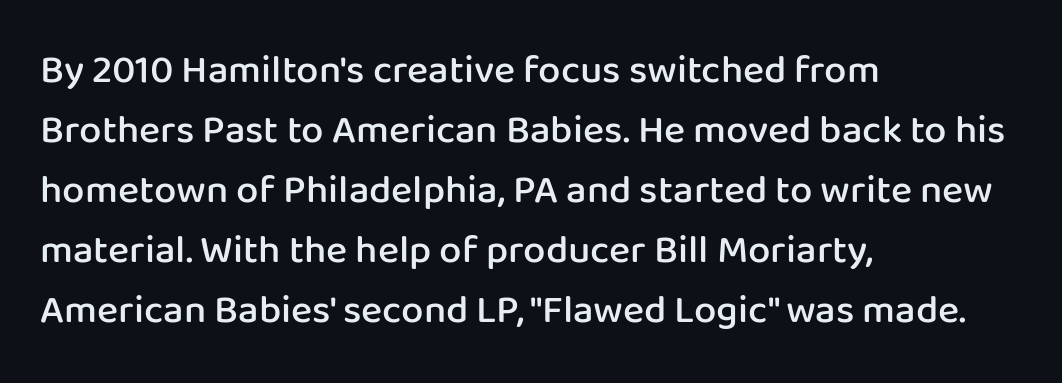
Each letter keeps its own natural width here, so spacing adapts to shape. These lines stack with their left ends in a neat column. Font category for this specimen: sans-serif. On the weight axis this lands at semibold, roughly 600.
